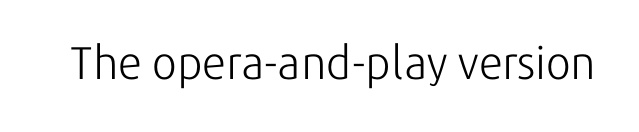
The image shows 46 px light sans-serif type, upright; set normal letter spacing, not underlined; low stroke contrast and a medium x-height.
